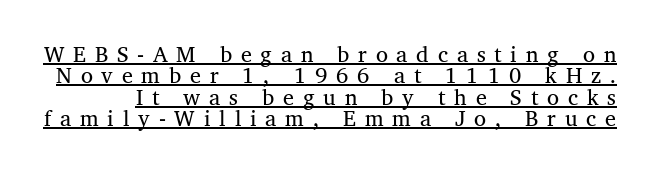
The image shows 22 px text type, upright; set tight line spacing (0.97x), unusually wide letter spacing (+0.4 em), underlined.
